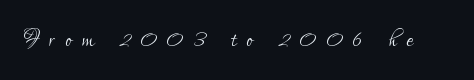
Q: Is the text bold? A: No.
Q: Is the text italic (slanted)? A: Yes.
Q: Is the typeface a serif or a sans-serif typeface? A: Sans-serif.
Q: Is the text underlined? A: No.
Q: Is the spacing between letters normal or unusually wide? A: Unusually wide.
Q: Width (condensed, normal, or wide)? A: Condensed.
Q: Stroke contrast? A: Low.
Q: x-height? A: Small.
Q: Monospaced? A: No.
